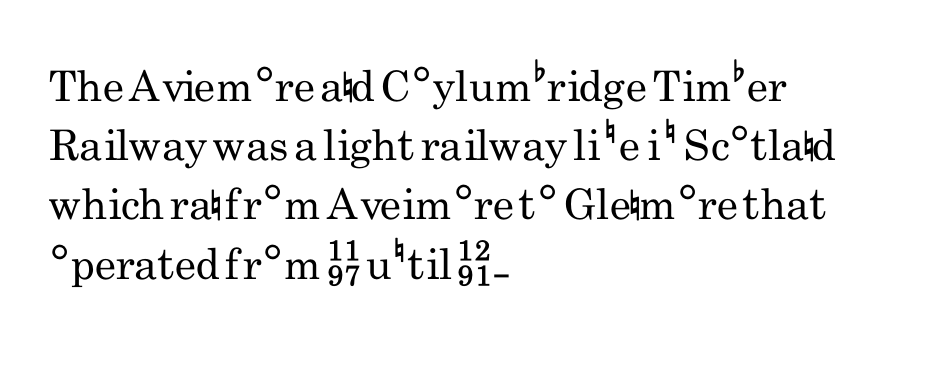
Nobody drew a line under any word here. I'd call this a sans setting — the letters go barefoot. No extra tracking has been applied to these lines. In terms of posture, this sample is upright. The face looks like a standard text weight, possibly lighter. Students, observe: this is what conventionally led text looks like.
